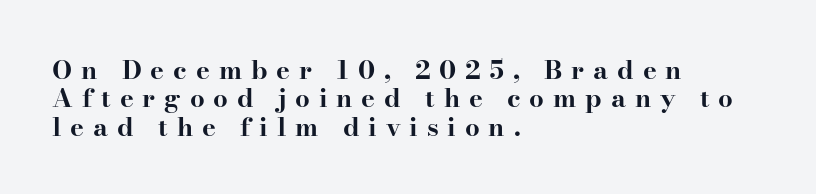
{"italic": "no", "bold": "yes", "underline": "no", "align": "left", "line_spacing": "tight", "line_spacing_ratio": 1.09, "letter_spacing": "wide", "letter_spacing_em": 0.34, "glyph_px": 26}
